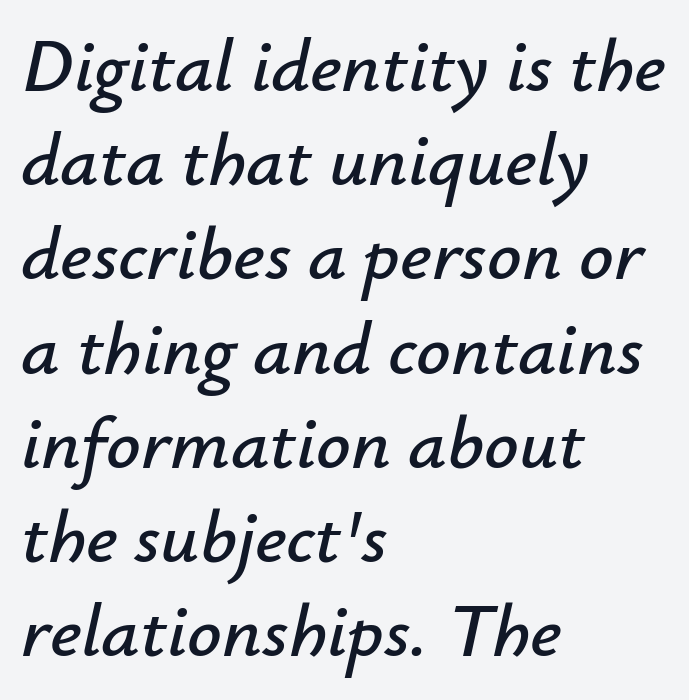
There is no visible air inserted between adjacent glyphs. Horizontal alignment here is leftward, the default for most running prose. Only glyphs here, with clear space below each row. You could not count columns in this text — the font is proportionally spaced.
